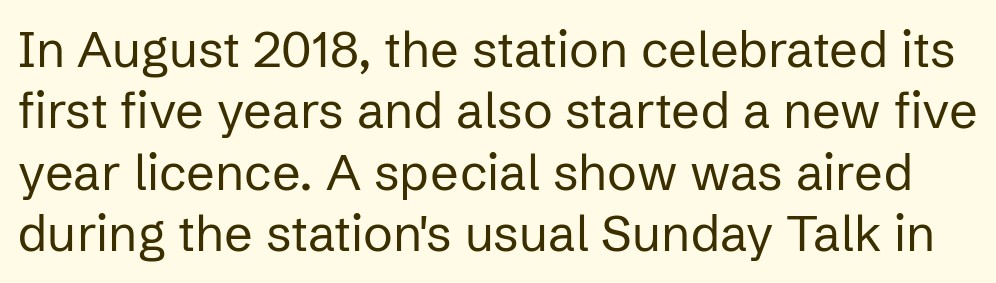
Nope, not italic — everything's standing straight. No word sits above an underline. This sample uses plain, unmodified letter spacing. To sum up the face: it is a sans, with no serifs.
